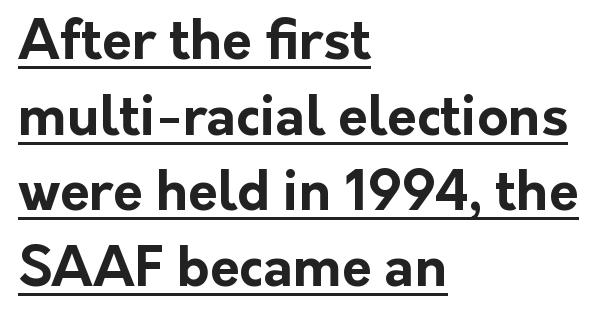
Compared with an ordinary text face, these strokes are far heavier — a full bold. Ordinary non-slanted type is in use. Each letter keeps its own natural width here, so spacing adapts to shape. Which margin do the lines hug? The left one — the right edge is uneven. These lines sit exactly where default settings would place them.
